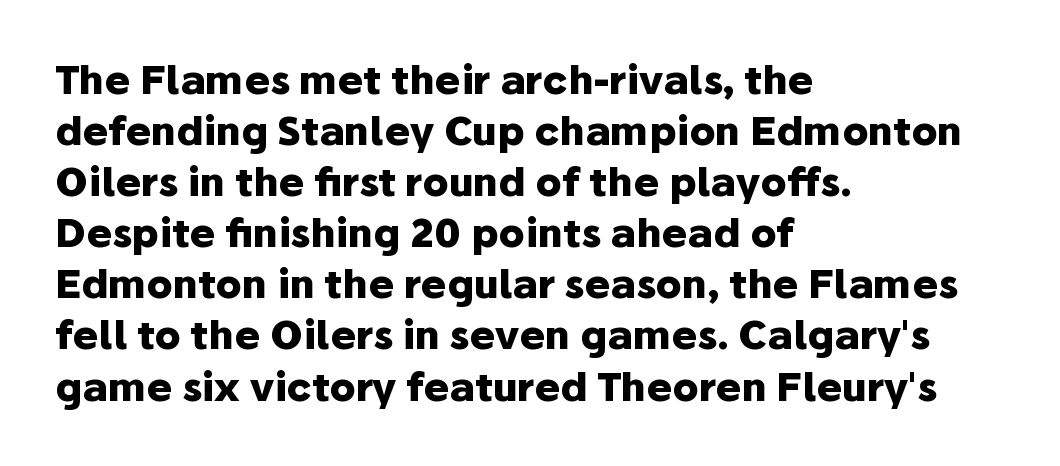
The image shows 39 px heavy sans-serif type, upright; set left-aligned, normal line spacing (1.31x), normal letter spacing, not underlined; low stroke contrast and a medium x-height.
